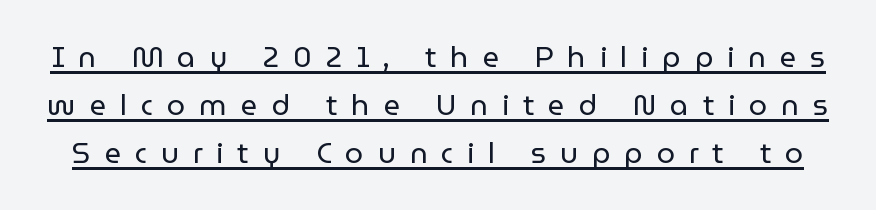
This sample uses expanded letter spacing, leaving extra air between glyphs. Every character sits straight up, as roman type does. A rule runs beneath these lines of type. Is this a fixed-width face? No — the glyphs have proportional, varying widths. The letters carry no serifs — their stems end cleanly without finishing strokes.
